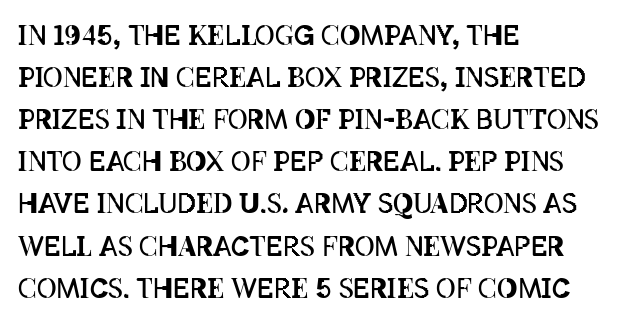
Q: Is the text bold? A: No.
Q: Is the text italic (slanted)? A: No, it is upright.
Q: Is the text underlined? A: No.
Q: How is the paragraph aligned? A: Left-aligned.
Q: Is the spacing between letters normal or unusually wide? A: Normal.
Q: Is the spacing between lines tight, normal or loose? A: Normal.
